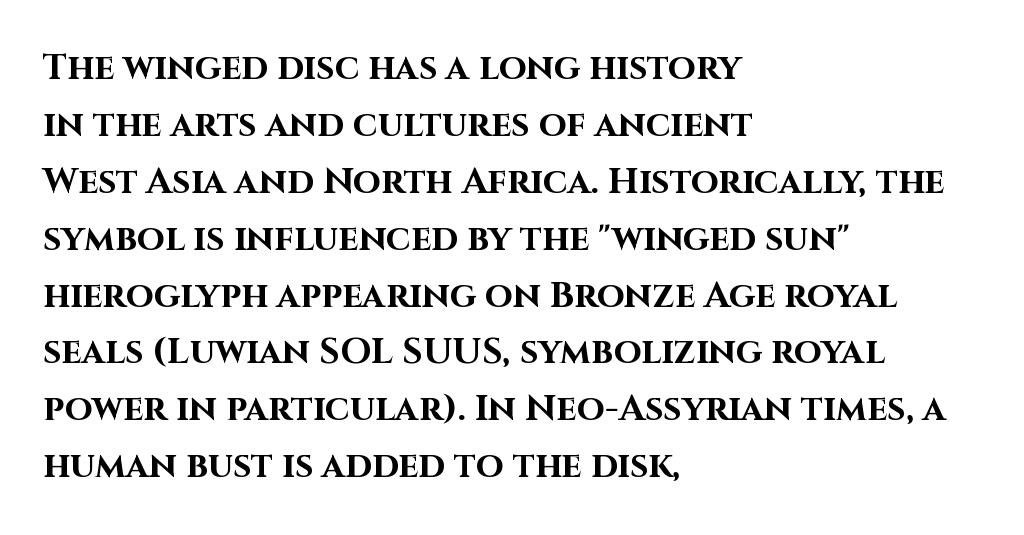
The image shows 36 px bold sans-serif type, upright; set left-aligned, normal line spacing (1.58x), normal letter spacing, not underlined; high stroke contrast and a large x-height.
